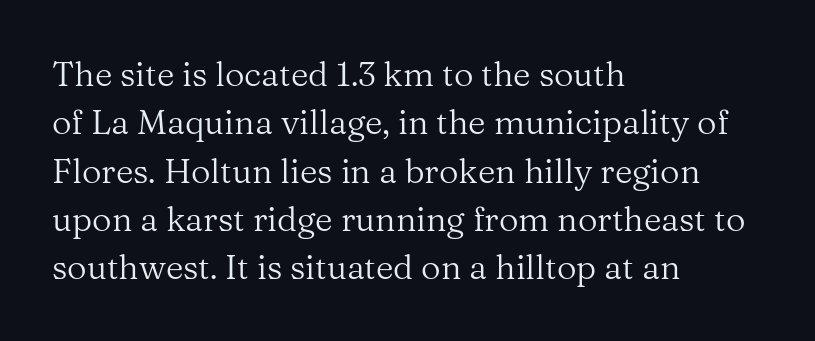
The image shows 34 px regular-weight serif type, upright; set left-aligned, normal line spacing (1.42x), normal letter spacing, not underlined; medium stroke contrast and a medium x-height.
